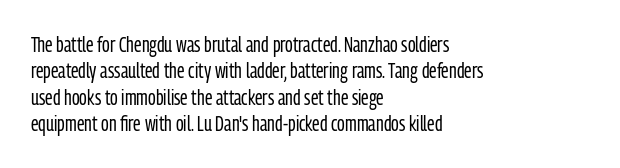
The rendering uses a moderate line-height, typical for paragraphs. Only glyphs here, with clear space below each row. The passage is arranged the way most books set body copy — flush left. Spacing between characters is what you'd get straight out of the box.
